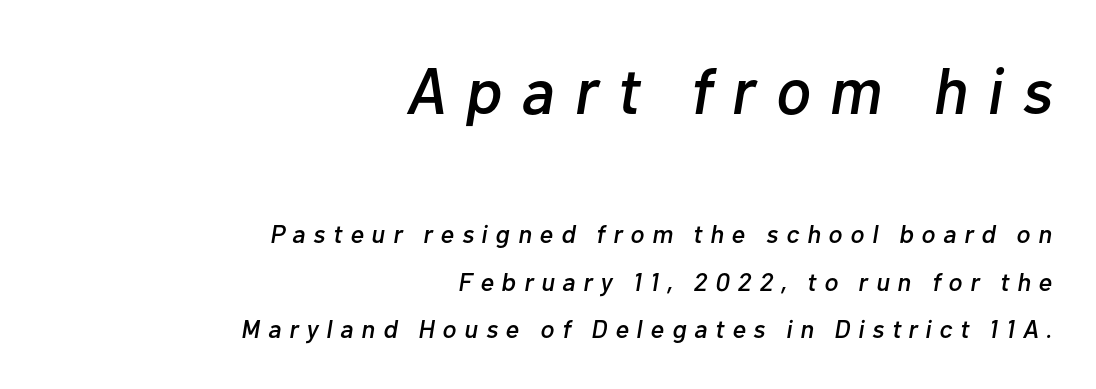
The image shows 65 px text type, italic (leaning right); set right-aligned, line spacing 1.83x, unusually wide letter spacing (+0.3 em), not underlined; the first (top) block is 2.5x larger; low stroke contrast and a medium x-height.
